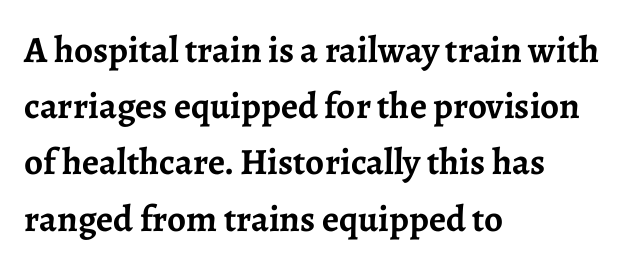
The image shows 37 px semibold serif type, upright; set left-aligned, normal line spacing (1.52x), normal letter spacing, not underlined; low stroke contrast and a medium x-height.
